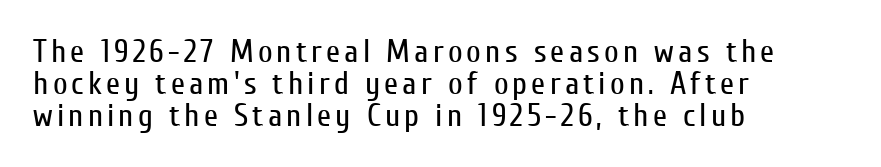
{"serif": "no", "italic": "no", "bold": "no", "weight": "regular", "width": "condensed", "stroke_contrast": "low", "x_height": "medium", "monospaced": "no", "underline": "no", "align": "left", "line_spacing": "tight", "line_spacing_ratio": 1.0, "glyph_px": 32}
